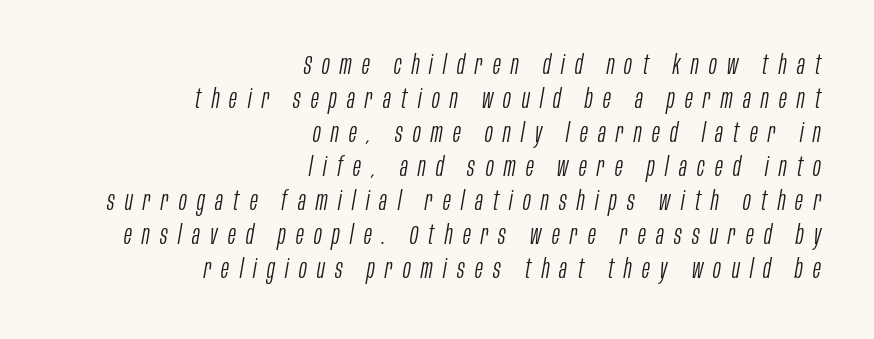
Q: Is the text bold? A: No.
Q: Is the text italic (slanted)? A: Yes, it leans right by about 10 degrees.
Q: Is the text underlined? A: No.
Q: How is the paragraph aligned? A: Right-aligned.
Q: Is the spacing between letters normal or unusually wide? A: Unusually wide.
Q: Is the spacing between lines tight, normal or loose? A: Normal.
